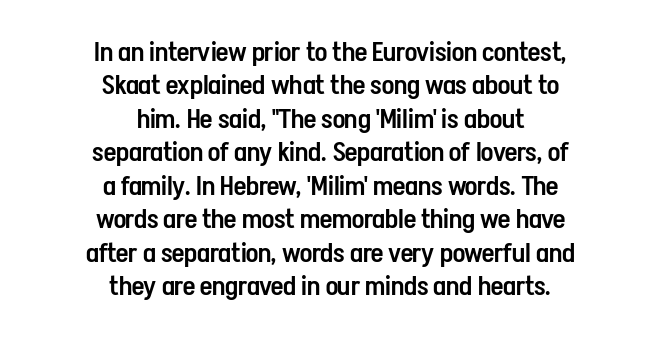
The type is set solid horizontally, with unmodified tracking. Compared with an ordinary text face, these strokes are moderately heavier — a semibold. Compared with a flush-left layout, this one balances lines on the center instead. Characters remain perfectly vertical along every line.
